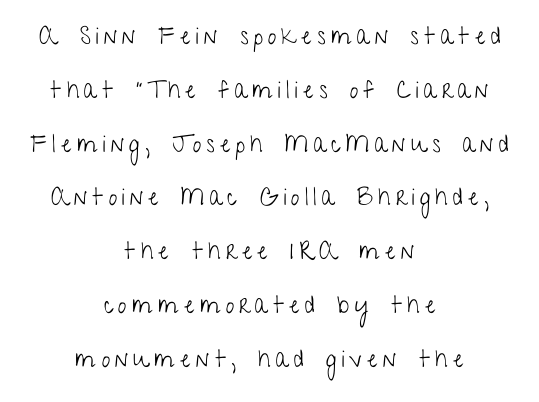
{"italic": "no", "bold": "no", "underline": "no", "align": "center", "line_spacing": "loose", "line_spacing_ratio": 2.24, "letter_spacing": "wide", "letter_spacing_em": 0.22, "glyph_px": 24}
